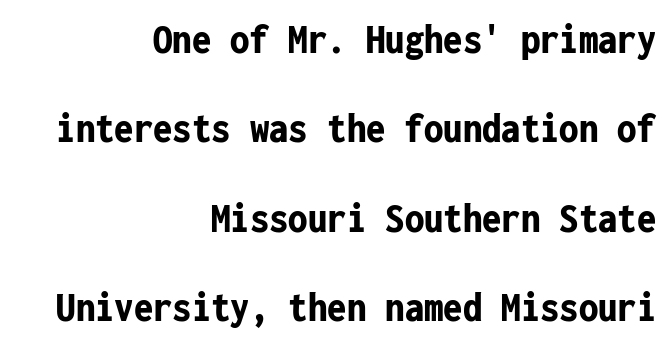
Here the designer chose a console-style face with uniform glyph widths. Successive baselines arrive slowly, with a big drop between each. The rendering shows plain stroke endings on the letterforms — a sans-serif design. The baseline area is clear. The letters sit at their default tracking, neither squeezed nor spread.
